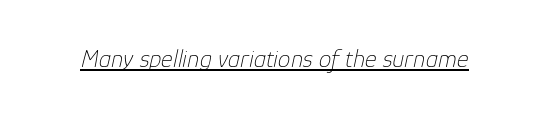
If you drew a line through each stem, it would be angled. Emphasis is given by a line drawn under the lettering. The weight tops out at a normal text grade. A typesetter would call this zero additional tracking.
